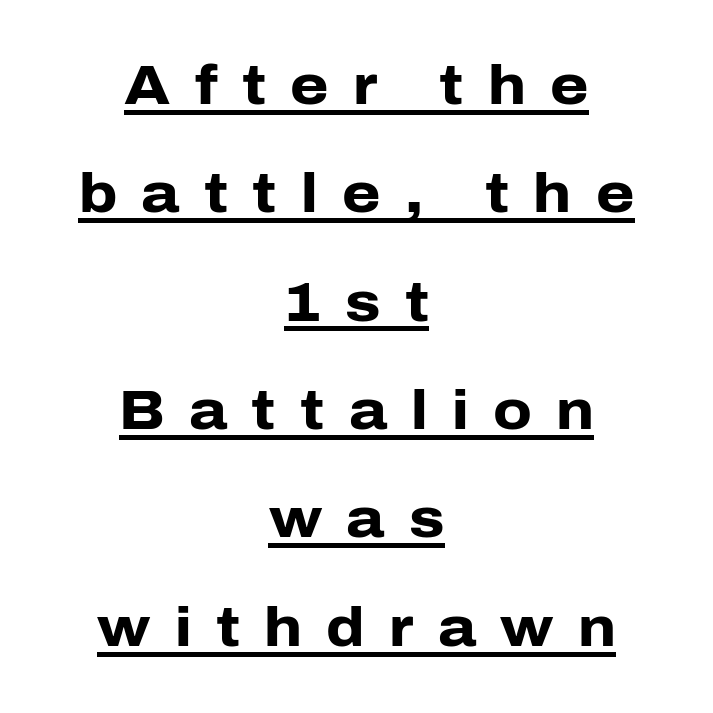
Q: Is the text bold? A: Yes.
Q: Is the text italic (slanted)? A: No, it is upright.
Q: Is the typeface a serif or a sans-serif typeface? A: Sans-serif.
Q: Is the text underlined? A: Yes.
Q: How is the paragraph aligned? A: Centered.
Q: Is the spacing between letters normal or unusually wide? A: Unusually wide.
Q: Is the spacing between lines tight, normal or loose? A: Loose.
Q: Width (condensed, normal, or wide)? A: Normal.
Q: Stroke contrast? A: Low.
Q: x-height? A: Medium.
Q: Monospaced? A: No.
